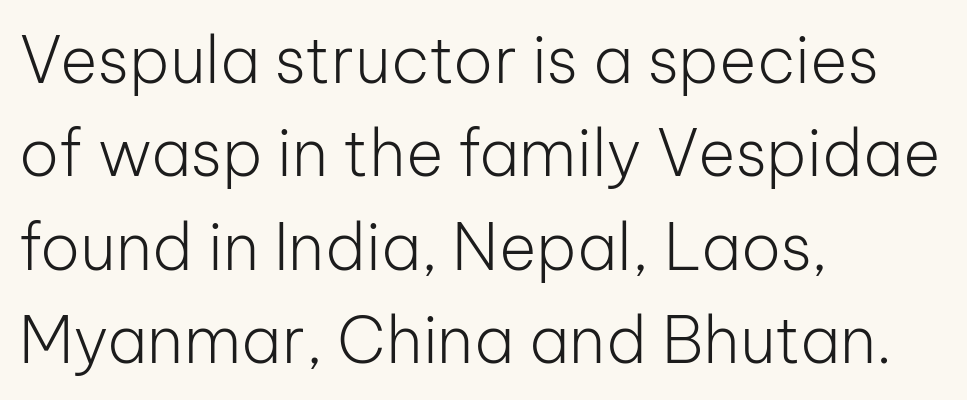
Looks like regular typesetting: each glyph gets only the width it needs. What's the leading like? Ordinary, nothing unusual. Letters rest on an invisible, unmarked baseline. Every character sits straight up, as roman type does. The gaps between neighbouring characters are ordinary and unremarkable.
